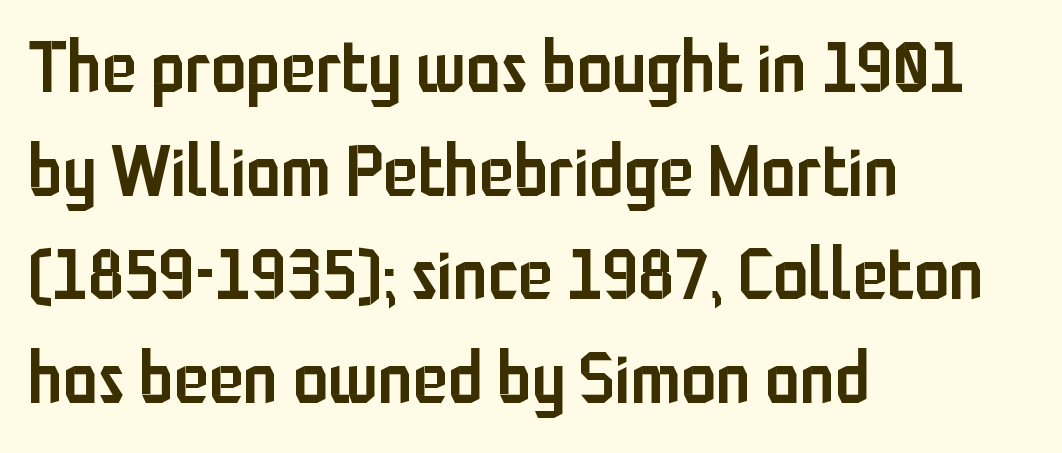
Q: Is the text bold? A: Semi-bold.
Q: Is the text italic (slanted)? A: No, it is upright.
Q: Is the typeface a serif or a sans-serif typeface? A: Sans-serif.
Q: Is the text underlined? A: No.
Q: How is the paragraph aligned? A: Left-aligned.
Q: Is the spacing between letters normal or unusually wide? A: Normal.
Q: Is the spacing between lines tight, normal or loose? A: Normal.
Q: Width (condensed, normal, or wide)? A: Condensed.
Q: Stroke contrast? A: Low.
Q: x-height? A: Medium.
Q: Monospaced? A: No.
